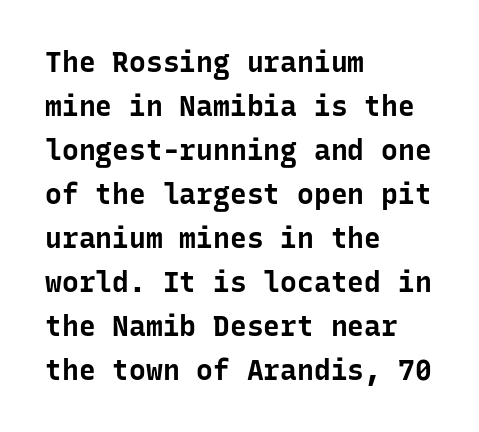
Leading matches the norm, producing a regular column. Quick note: underline off. A student would call this left alignment; a typographer would say flush left, rag right. Each glyph is drawn with heavy, bold strokes. Nobody touched the tracking dial on this one. Monospaced: the letters line up in strict vertical columns.
